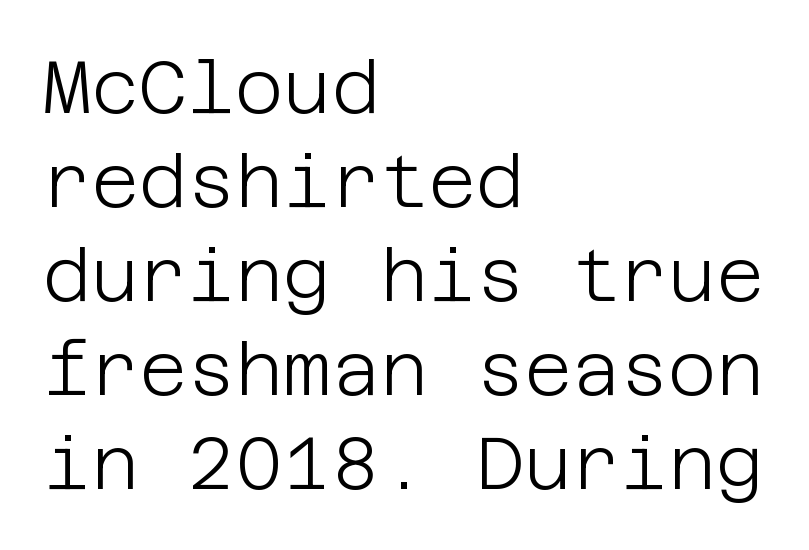
Unmarked baselines from the first word to the last. The vertical gap from one line to the next is medium. The text block is weighted toward the left margin, trailing off unevenly rightward. Is there any slant? The stems are plumb. Serif or sans? Sans — the stroke terminals are bare.
